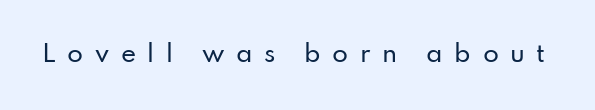
Quick note: underline off. This is the regular roman posture of the typeface. Tracking here is generous; glyphs stand well apart from one another.
